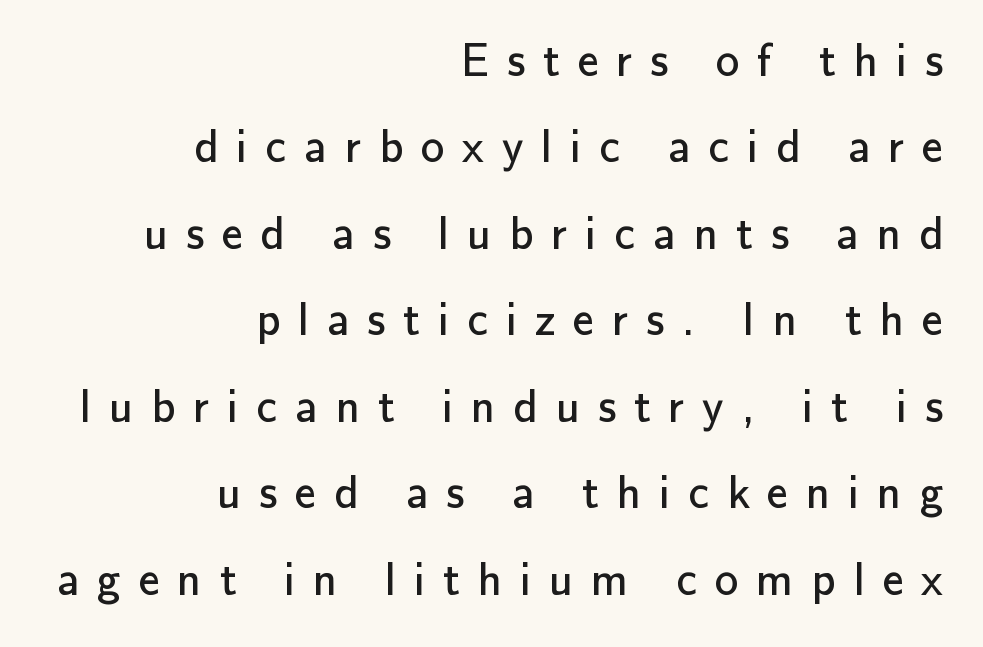
{"serif": "no", "italic": "no", "bold": "no", "weight": "regular", "width": "normal", "stroke_contrast": "low", "x_height": "small", "monospaced": "no", "underline": "no", "align": "right", "line_spacing_ratio": 1.84, "letter_spacing": "wide", "letter_spacing_em": 0.38, "glyph_px": 47}
